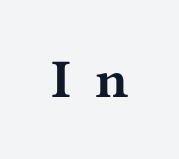
{"serif": "yes", "italic": "no", "bold": "yes", "weight": "bold", "width": "wide", "stroke_contrast": "medium", "x_height": "medium", "monospaced": "no", "underline": "no", "letter_spacing": "wide", "letter_spacing_em": 0.44, "glyph_px": 54}
